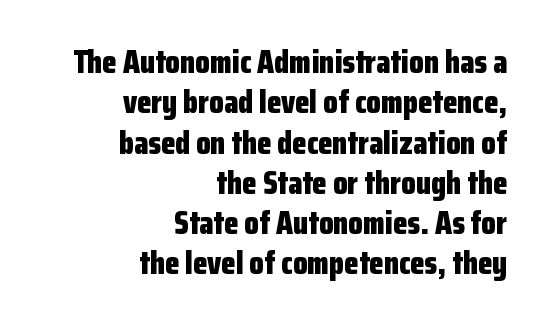
The image shows 33 px bold, condensed sans-serif type, upright; set right-aligned, line spacing 1.22x, normal letter spacing, not underlined; low stroke contrast and a medium x-height.
